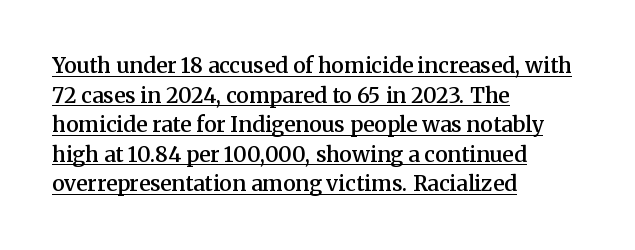
Q: Is the text bold? A: Semi-bold.
Q: Is the text italic (slanted)? A: No, it is upright.
Q: Is the text underlined? A: Yes.
Q: How is the paragraph aligned? A: Left-aligned.
Q: Is the spacing between letters normal or unusually wide? A: Normal.
Q: Is the spacing between lines tight, normal or loose? A: Normal.
